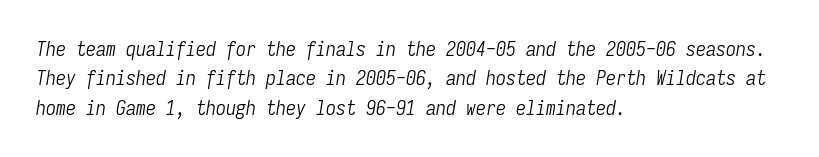
The image shows 20 px text type, italic (leaning right); set left-aligned, normal line spacing (1.47x), normal letter spacing, not underlined.
